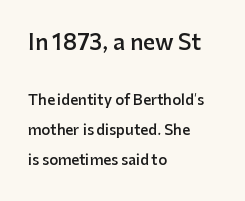
Tall strokes in this sample are plumb rather than angled. Here the first block reads like a headline and the second like body copy. The glyphs are unaccompanied by any horizontal stroke below them. Line starts are locked; line ends wander. The passage shown has conventional tracking throughout. Look at the stroke-to-counter ratio: somewhat heavy, a semibold.
